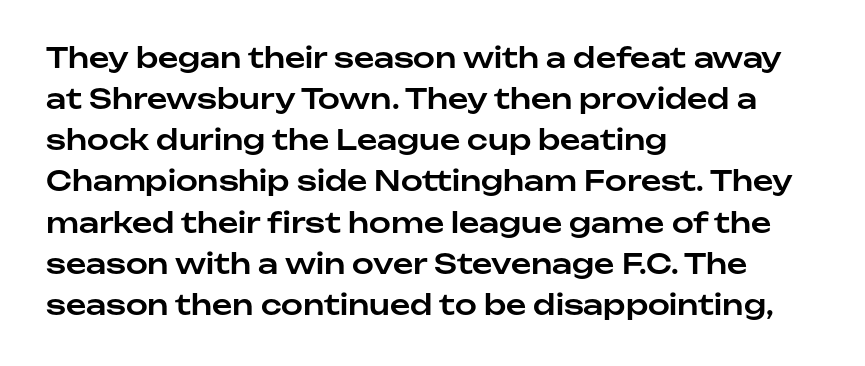
{"serif": "no", "italic": "no", "width": "normal", "stroke_contrast": "low", "x_height": "medium", "monospaced": "no", "underline": "no", "align": "left", "line_spacing": "normal", "line_spacing_ratio": 1.47, "letter_spacing": "normal", "letter_spacing_em": 0.0, "glyph_px": 28}
